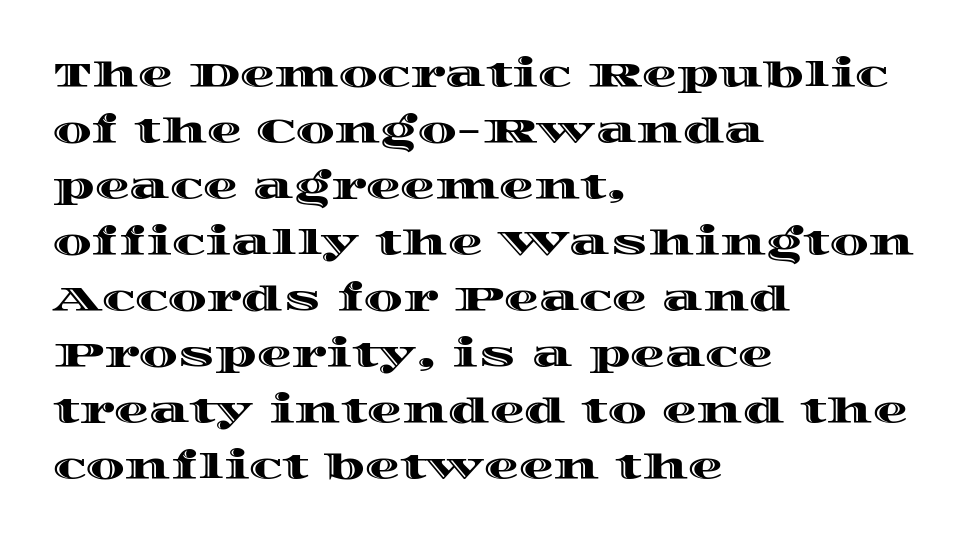
Q: Is the text italic (slanted)? A: No, it is upright.
Q: Is the text underlined? A: No.
Q: How is the paragraph aligned? A: Left-aligned.
Q: Is the spacing between letters normal or unusually wide? A: Normal.
Q: Is the spacing between lines tight, normal or loose? A: Normal.
Q: Width (condensed, normal, or wide)? A: Wide.
Q: x-height? A: Large.
Q: Monospaced? A: No.
